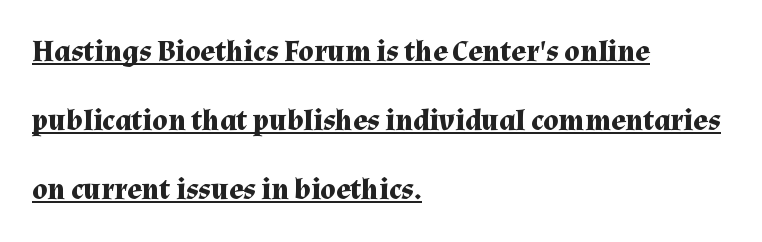
{"serif": "yes", "italic": "no", "bold": "yes", "weight": "bold", "width": "normal", "stroke_contrast": "medium", "x_height": "medium", "monospaced": "no", "underline": "yes", "align": "left", "line_spacing": "loose", "line_spacing_ratio": 2.3, "letter_spacing": "normal", "letter_spacing_em": 0.0, "glyph_px": 30}
